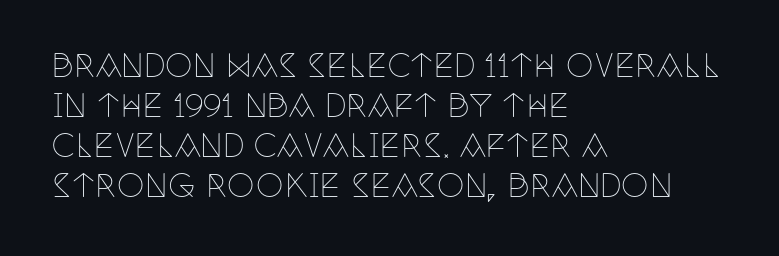
Q: Is the text bold? A: No.
Q: Is the text italic (slanted)? A: No, it is upright.
Q: Is the typeface a serif or a sans-serif typeface? A: Serif.
Q: Is the text underlined? A: No.
Q: How is the paragraph aligned? A: Left-aligned.
Q: Is the spacing between letters normal or unusually wide? A: Normal.
Q: Is the spacing between lines tight, normal or loose? A: Normal.
Q: Width (condensed, normal, or wide)? A: Condensed.
Q: Stroke contrast? A: Low.
Q: x-height? A: Large.
Q: Monospaced? A: No.
